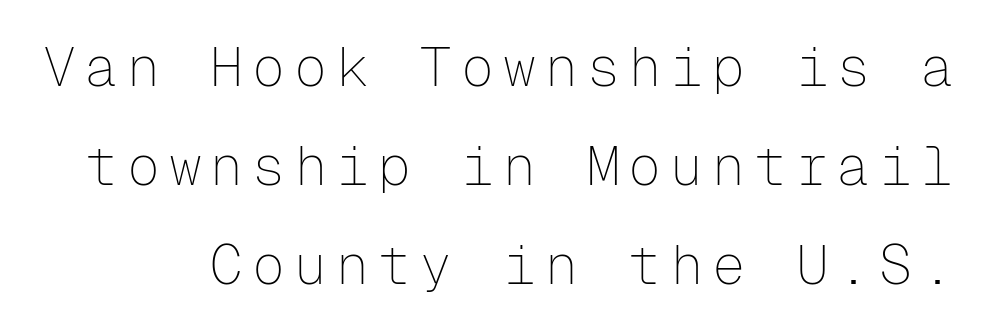
A quiet, ordinary-to-light weight characterises the typeface. Observe the absence of serifs on each vertical stroke in this sample. Anything drawn beneath the words? Only blank space. Spacing verdict: monospaced, one width for all characters. The axis of the letterforms is exactly vertical.
